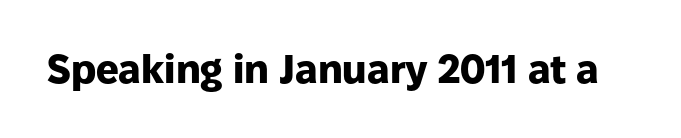
Q: Is the text bold? A: Yes.
Q: Is the text italic (slanted)? A: No, it is upright.
Q: Is the typeface a serif or a sans-serif typeface? A: Sans-serif.
Q: Is the text underlined? A: No.
Q: Is the spacing between letters normal or unusually wide? A: Normal.
Q: Width (condensed, normal, or wide)? A: Normal.
Q: Stroke contrast? A: Low.
Q: x-height? A: Medium.
Q: Monospaced? A: No.
